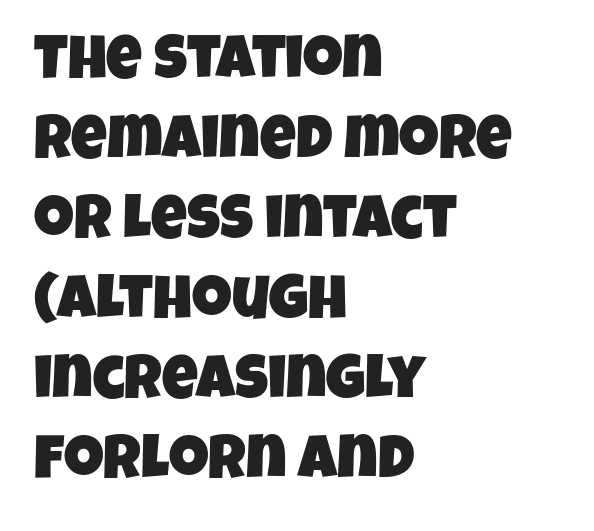
{"serif": "no", "width": "condensed", "stroke_contrast": "low", "x_height": "large", "monospaced": "no", "underline": "no", "align": "left", "line_spacing": "normal", "line_spacing_ratio": 1.29, "letter_spacing": "normal", "letter_spacing_em": 0.0, "glyph_px": 62}
